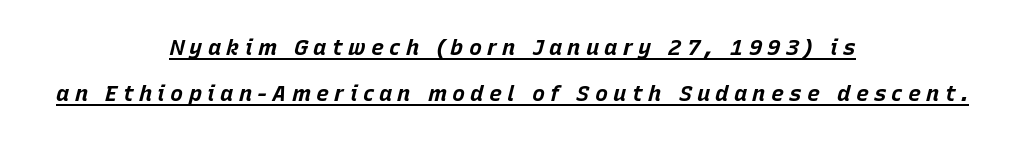
Q: Is the text bold? A: Yes.
Q: Is the text italic (slanted)? A: Yes, it leans right by about 15 degrees.
Q: Is the text underlined? A: Yes.
Q: How is the paragraph aligned? A: Centered.
Q: Is the spacing between letters normal or unusually wide? A: Unusually wide.
Q: Is the spacing between lines tight, normal or loose? A: Loose.
